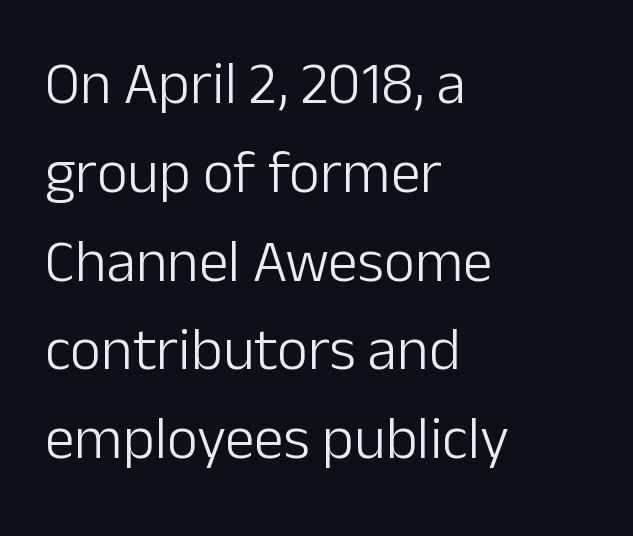
The type family on display is of the sans-serif kind. Plain, unruled lines of type. Character widths vary here, with narrow letters taking less room than wide ones. Characters remain perfectly vertical along every line. The passage shown is not bold in any degree. Nothing unusual about the tracking: characters are spaced as the font intends.
